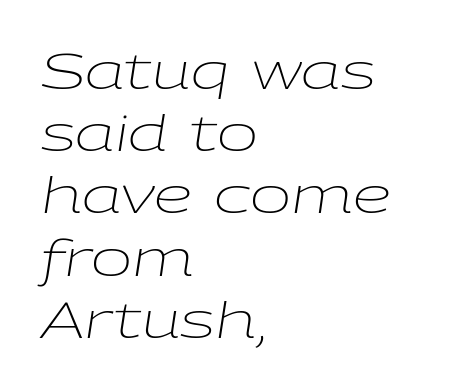
The letterforms sit at book weight or below. Varying glyph widths throughout — classic text-font behaviour. The paragraph has a hard left edge and a soft right edge. Inter-character spacing is left at the font's built-in metrics. The passage shown is not underscored anywhere.
